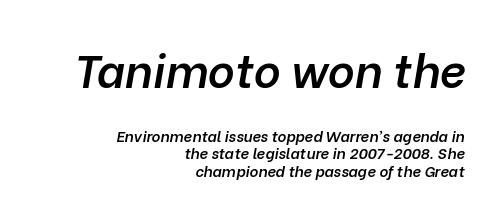
The image shows 46 px semibold type, italic (leaning right); set right-aligned, line spacing 1.19x, normal letter spacing, not underlined; the first (top) block is 3.07x larger; low stroke contrast and a medium x-height.
